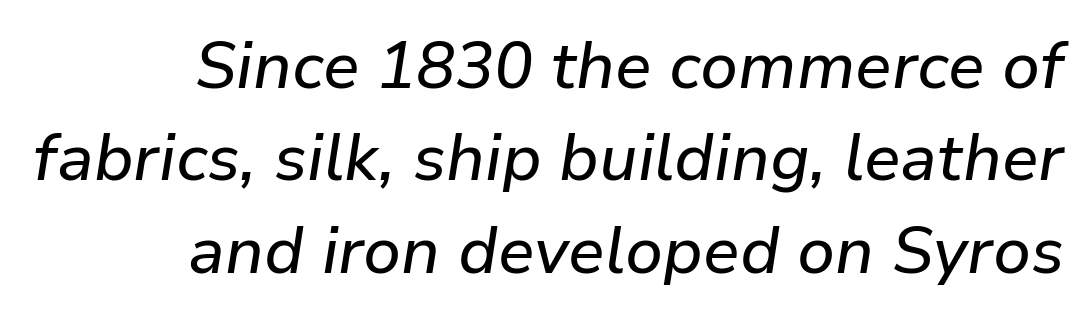
Only glyphs here, with clear space below each row. This sample has the flowing, uneven cadence of proportional lettering. Spacing between characters is what you'd get straight out of the box. The compositor pushed each line to the right boundary.
